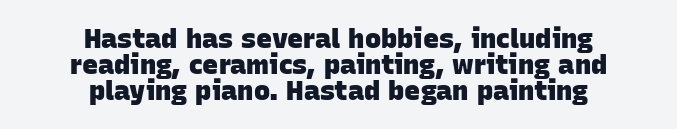
{"bold": "yes", "underline": "no", "align": "center", "line_spacing": "tight", "line_spacing_ratio": 0.96, "letter_spacing": "normal", "letter_spacing_em": 0.0, "glyph_px": 27}
